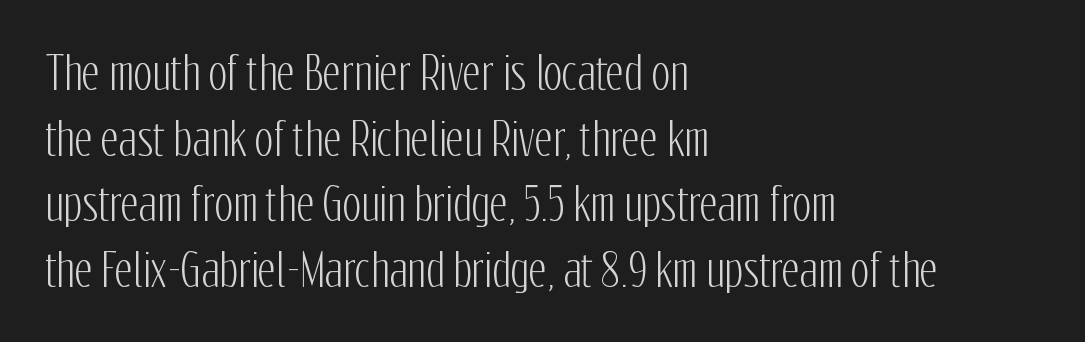
The image shows 44 px condensed sans-serif type, upright; set left-aligned, normal line spacing (1.49x), normal letter spacing, not underlined; low stroke contrast and a medium x-height.
